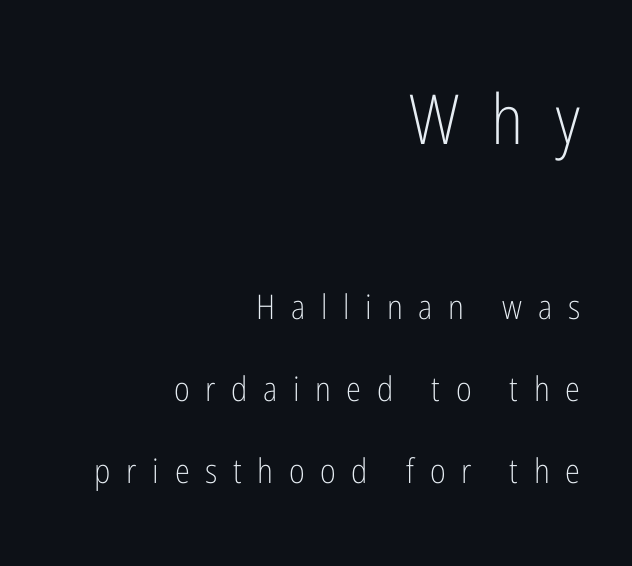
Q: Is the text bold? A: No.
Q: Is the text italic (slanted)? A: No, it is upright.
Q: Is the typeface a serif or a sans-serif typeface? A: Sans-serif.
Q: Is the text underlined? A: No.
Q: How is the paragraph aligned? A: Right-aligned.
Q: Is the spacing between letters normal or unusually wide? A: Unusually wide.
Q: Is the spacing between lines tight, normal or loose? A: Loose.
Q: Which block of text is set in a larger size, the first (top) or the second (bottom)? A: The first (top) one.
Q: Width (condensed, normal, or wide)? A: Condensed.
Q: Stroke contrast? A: Low.
Q: x-height? A: Medium.
Q: Monospaced? A: No.
